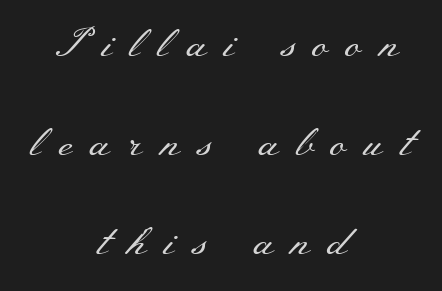
You can tell from the footed stems that serif type was used. The passage shown is not underscored anywhere. In CSS terms this would be text-align: center.
